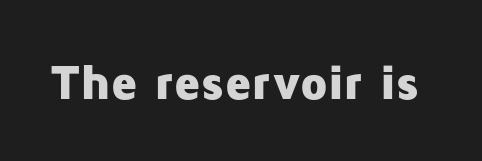
The image shows 49 px heavy sans-serif type, upright; set normal letter spacing, not underlined; low stroke contrast and a medium x-height.
